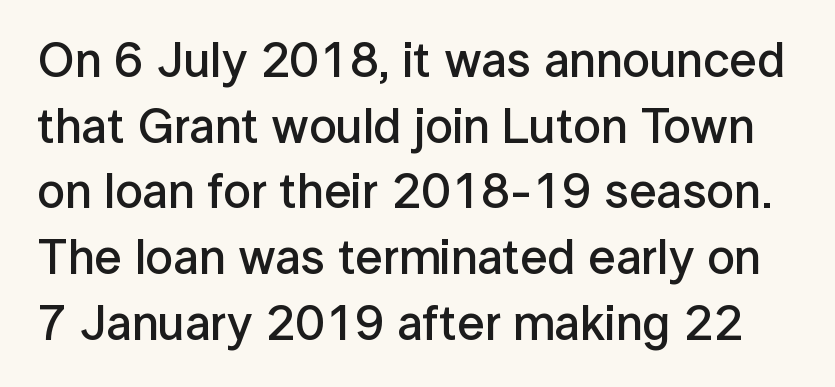
{"serif": "no", "italic": "no", "bold": "semi", "weight": "semibold", "width": "normal", "stroke_contrast": "low", "x_height": "medium", "monospaced": "no", "underline": "no", "line_spacing": "normal", "line_spacing_ratio": 1.34, "letter_spacing": "normal", "letter_spacing_em": 0.0, "glyph_px": 49}
